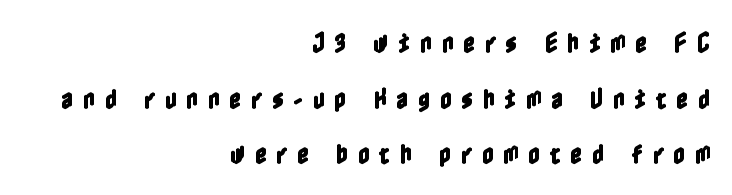
{"italic": "no", "underline": "no", "align": "right", "line_spacing": "loose", "line_spacing_ratio": 2.42, "letter_spacing": "wide", "letter_spacing_em": 0.42, "glyph_px": 23}
